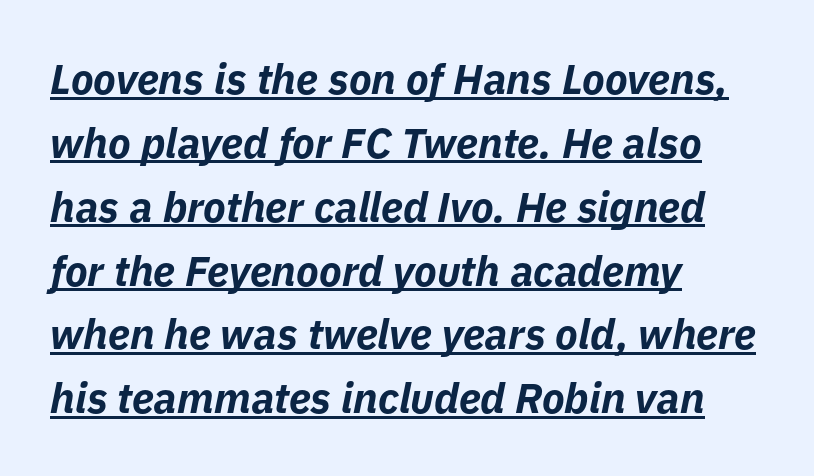
The image shows 42 px bold type, italic (leaning right); set left-aligned, normal line spacing (1.52x), normal letter spacing, underlined; low stroke contrast and a medium x-height.
